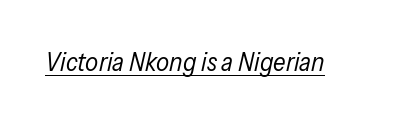
Q: Is the text bold? A: No.
Q: Is the text italic (slanted)? A: Yes, it leans right by about 13 degrees.
Q: Is the text underlined? A: Yes.
Q: Is the spacing between letters normal or unusually wide? A: Normal.
